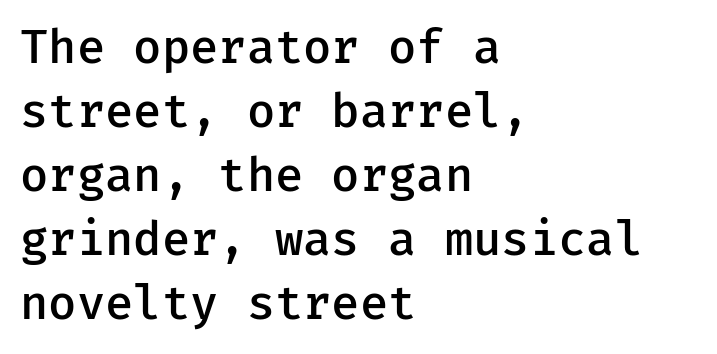
Q: Is the text bold? A: Semi-bold.
Q: Is the text italic (slanted)? A: No, it is upright.
Q: Is the typeface a serif or a sans-serif typeface? A: Sans-serif.
Q: Is the text underlined? A: No.
Q: How is the paragraph aligned? A: Left-aligned.
Q: Is the spacing between letters normal or unusually wide? A: Normal.
Q: Is the spacing between lines tight, normal or loose? A: Normal.
Q: Width (condensed, normal, or wide)? A: Normal.
Q: Stroke contrast? A: Low.
Q: x-height? A: Medium.
Q: Monospaced? A: Yes.
